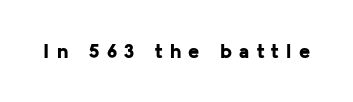
The image shows 21 px bold type, upright; set unusually wide letter spacing (+0.35 em), not underlined.
